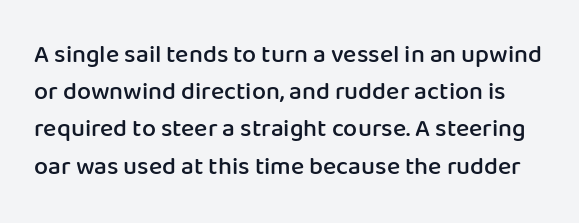
{"italic": "no", "bold": "semi", "underline": "no", "line_spacing": "normal", "line_spacing_ratio": 1.49, "letter_spacing": "normal", "letter_spacing_em": 0.0, "glyph_px": 25}
